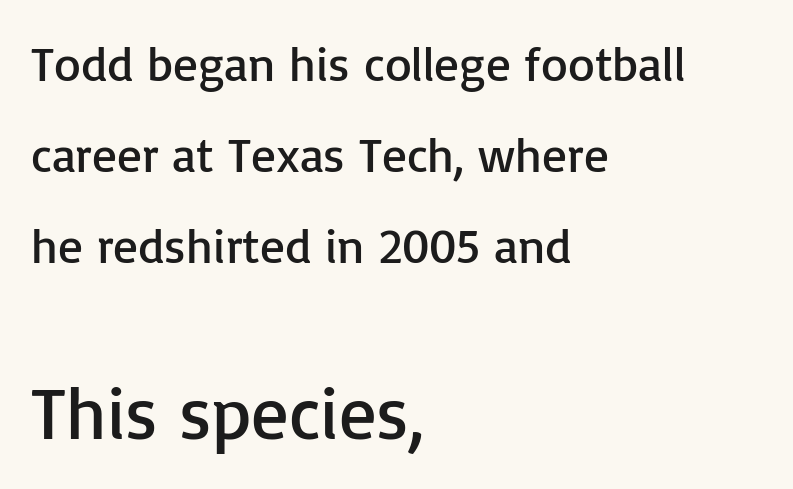
The image shows 74 px regular-weight sans-serif type, upright; set left-aligned, line spacing 1.86x, normal letter spacing, not underlined; the second (bottom) block is 1.51x larger; low stroke contrast and a medium x-height.
